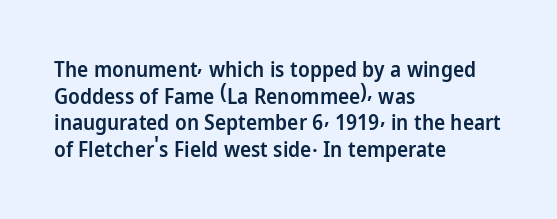
Q: Is the text bold? A: Semi-bold.
Q: Is the text italic (slanted)? A: No, it is upright.
Q: Is the text underlined? A: No.
Q: How is the paragraph aligned? A: Left-aligned.
Q: Is the spacing between letters normal or unusually wide? A: Normal.
Q: Is the spacing between lines tight, normal or loose? A: Normal.
